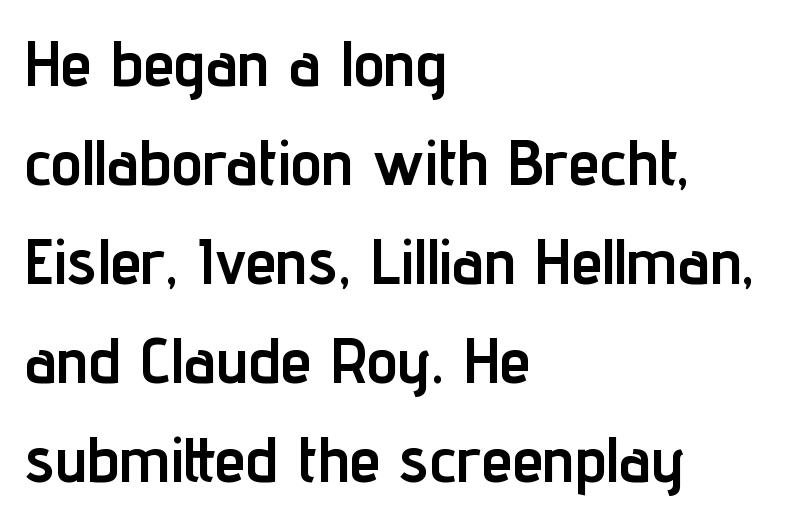
The image shows 63 px semibold, condensed sans-serif type, upright; set left-aligned, normal line spacing (1.57x), normal letter spacing, not underlined; low stroke contrast and a medium x-height.
